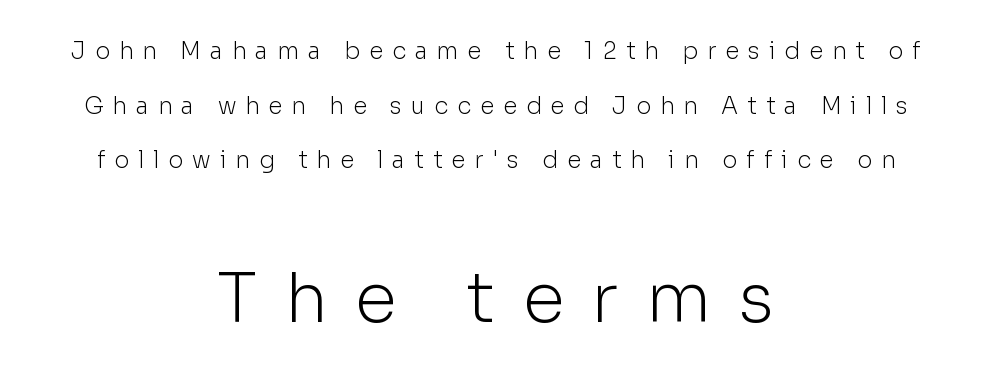
Bold? No — there's no thickening of the strokes. No italicization has been applied; the sample stays upright. Has an underline been added? It has not. Is the letter spacing exaggerated? Yes — the characters are pushed far apart.
